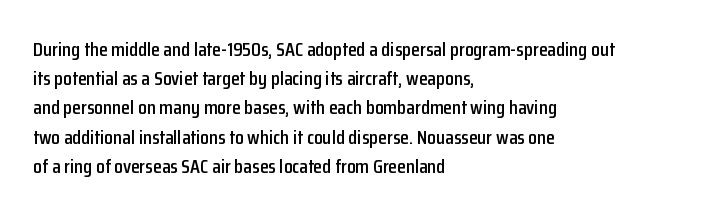
{"italic": "no", "underline": "no", "align": "left", "line_spacing": "normal", "line_spacing_ratio": 1.46, "letter_spacing": "normal", "letter_spacing_em": 0.0, "glyph_px": 20}
